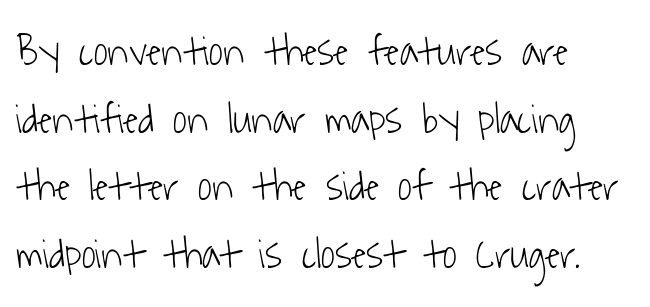
The glyphs are unaccompanied by any horizontal stroke below them. On a weight scale, this lands at 450 or below. Letter spacing: default. Each letter keeps its own natural width here, so spacing adapts to shape. This sample is left-justified, so line endings fall wherever the words run out. Are there feet on the stems? There aren't — it's a sans.
